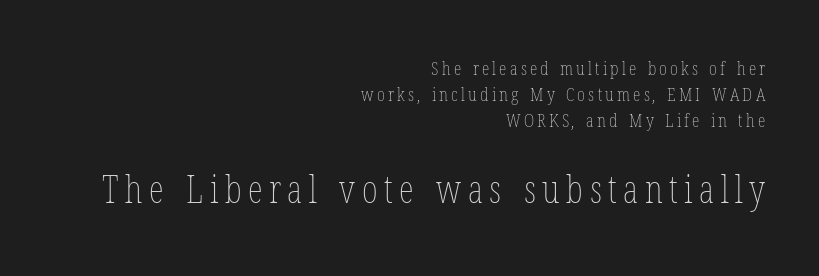
The image shows 38 px thin, condensed type; set right-aligned, normal line spacing (1.36x), not underlined; the second (bottom) block is 2.0x larger; low stroke contrast and a medium x-height.
